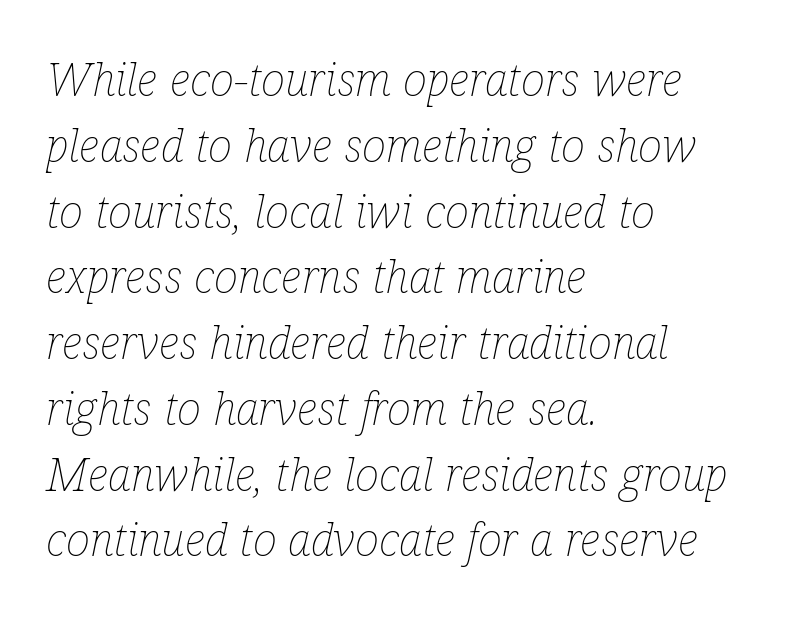
{"italic": "yes", "lean": "right", "slant_degrees": 12, "bold": "no", "weight": "thin", "width": "condensed", "stroke_contrast": "low", "x_height": "medium", "monospaced": "no", "underline": "no", "align": "left", "line_spacing": "normal", "line_spacing_ratio": 1.43, "letter_spacing": "normal", "letter_spacing_em": 0.0, "glyph_px": 46}
